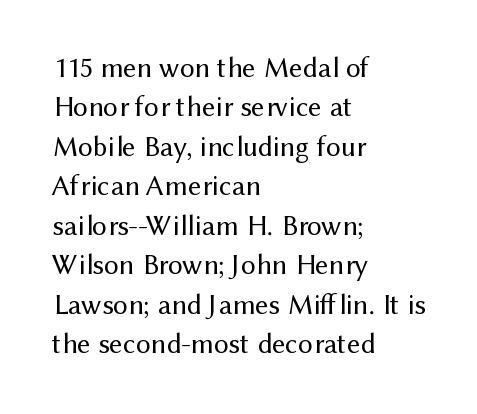
{"serif": "no", "italic": "no", "bold": "no", "weight": "regular", "width": "normal", "stroke_contrast": "medium", "x_height": "medium", "monospaced": "no", "underline": "no", "align": "left", "line_spacing": "normal", "line_spacing_ratio": 1.36, "letter_spacing": "normal", "letter_spacing_em": 0.0, "glyph_px": 29}
